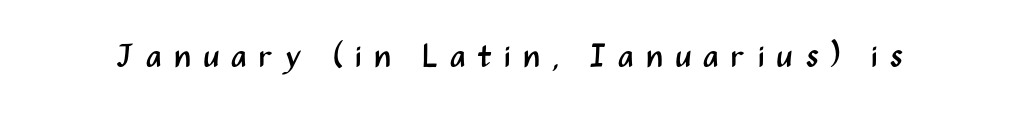
{"serif": "no", "italic": "no", "bold": "no", "weight": "regular", "width": "condensed", "stroke_contrast": "medium", "x_height": "medium", "monospaced": "no", "underline": "no", "letter_spacing": "wide", "letter_spacing_em": 0.37, "glyph_px": 32}
